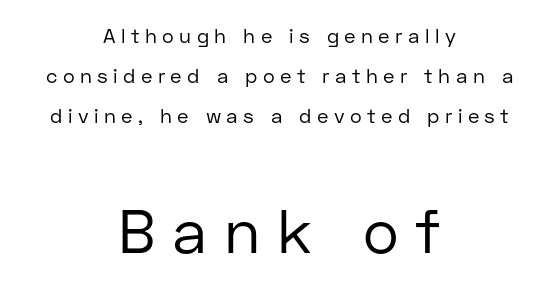
The passage shown is typeset with a sans-serif family. Small over large — that's the arrangement of the two blocks here. The letters advance in unequal steps, a hallmark of proportional type. Airy leading. Unlike italic type, these characters show no tilt at all. If you folded the block vertically in half, each line would mirror itself in length.
